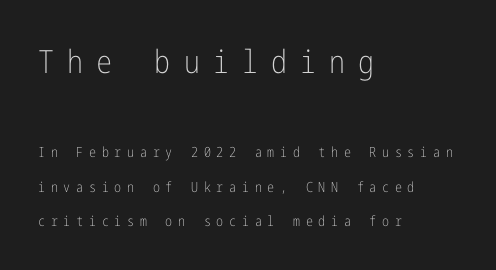
The designer dialed line spacing up above the default. Each row of text sits above clean, open space. A classic flush-left, rag-right setting is used for this passage. What stands out about the letter spacing? Its width — letters are far apart. Is this a heavy cut? Hardly; it is regular or lighter.
